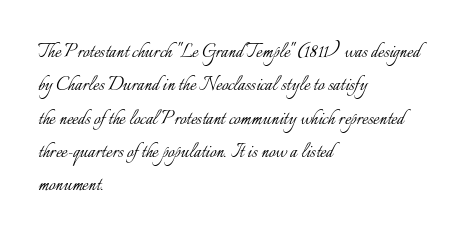
How would I describe the line gaps? Plain and ordinary. Just letters on the line, the space beneath them empty. Alignment: flush left.
